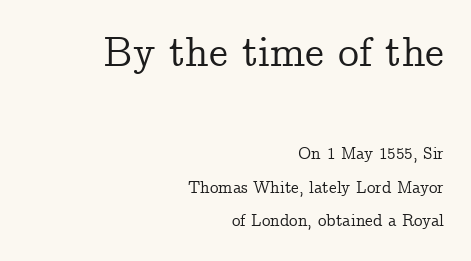
Has an underline been added? It has not. This sample uses an upright cut, with every glyph sitting square on the baseline. What's the leading like? Stretched, with rows far apart. What kind of face is this? One with serifs. These lines stack with their right ends in a neat column.
